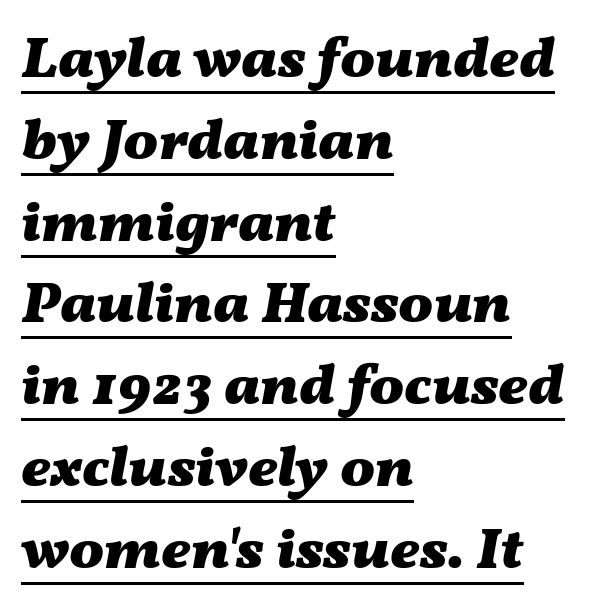
The image shows 58 px heavy, wide type, italic (leaning right); set left-aligned, normal line spacing (1.41x), normal letter spacing, underlined; medium stroke contrast and a medium x-height.
